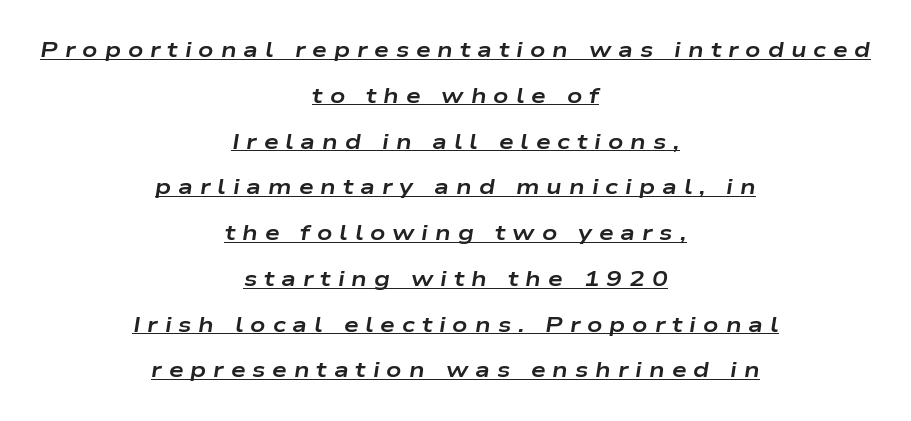
The image shows 21 px bold type, italic (leaning right); set centered, loose line spacing (2.18x), unusually wide letter spacing (+0.33 em), underlined.
